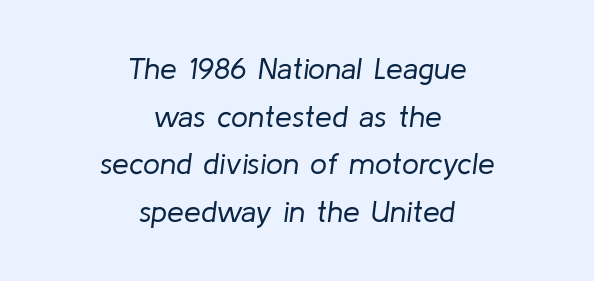
Q: Is the text bold? A: No.
Q: Is the text italic (slanted)? A: Yes, it leans right by about 8 degrees.
Q: Is the text underlined? A: No.
Q: How is the paragraph aligned? A: Centered.
Q: Is the spacing between letters normal or unusually wide? A: Normal.
Q: Is the spacing between lines tight, normal or loose? A: Normal.
Q: Width (condensed, normal, or wide)? A: Normal.
Q: Stroke contrast? A: Low.
Q: x-height? A: Medium.
Q: Monospaced? A: No.
